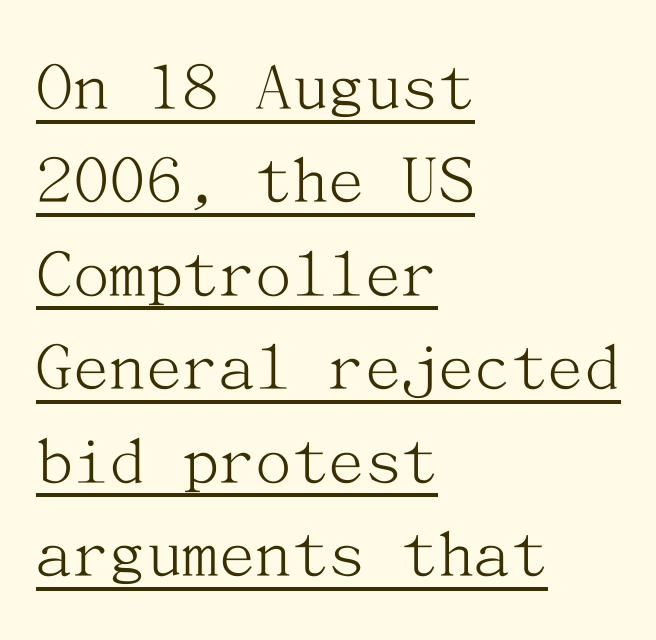
The image shows 73 px light serif type, upright; set left-aligned, normal line spacing (1.28x), normal letter spacing, underlined; medium stroke contrast and a medium x-height.
